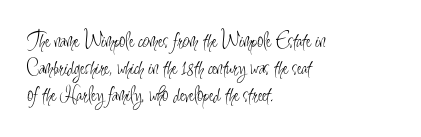
Honestly, the letter spacing is just normal — you wouldn't notice it. A student would call this left alignment; a typographer would say flush left, rag right. The font sits on the lighter half of the weight spectrum, regular included. Just letters on the line, the space beneath them empty.
